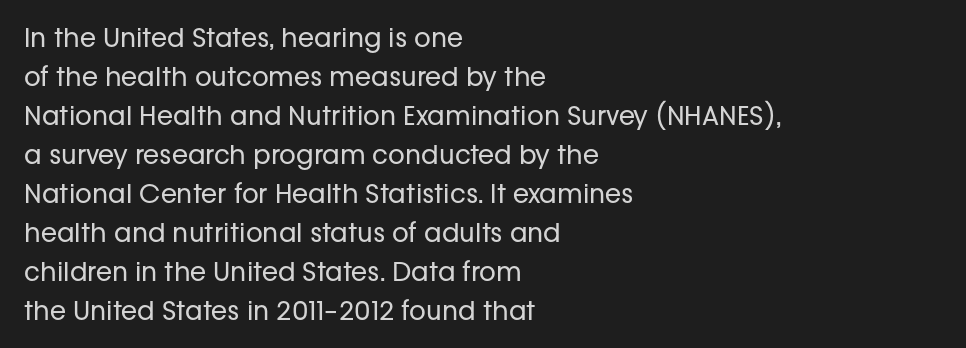
The image shows 26 px text type, upright; set left-aligned, normal line spacing (1.5x), normal letter spacing, not underlined.
